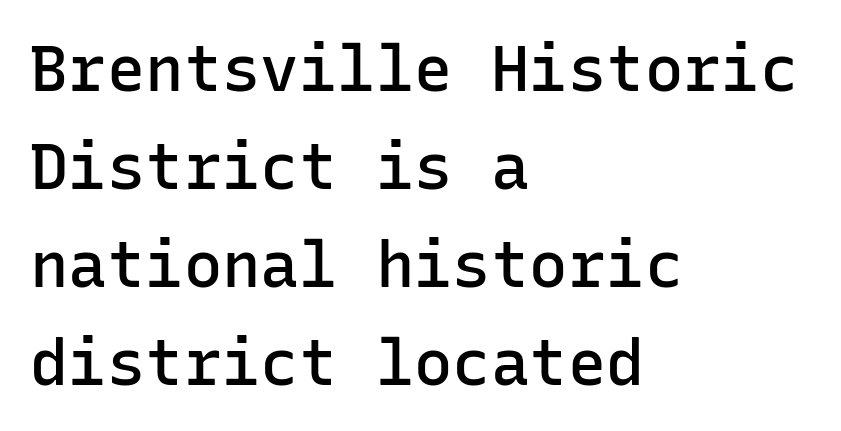
The image shows 64 px semibold sans-serif type, upright, monospaced; set left-aligned, normal line spacing (1.53x), normal letter spacing, not underlined; low stroke contrast and a medium x-height.
